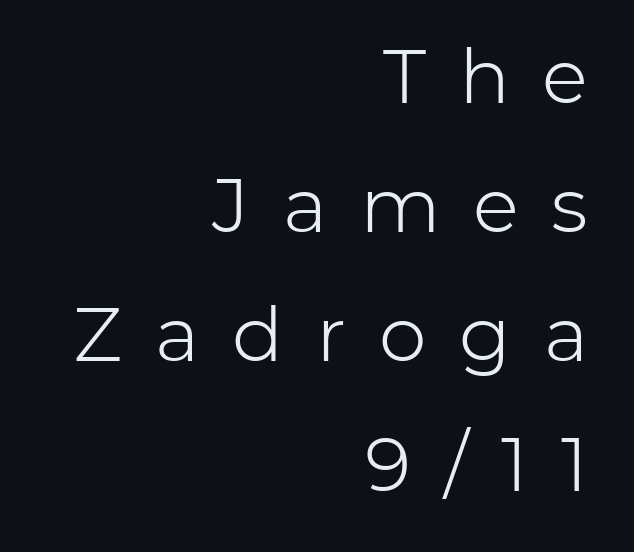
Q: Is the text bold? A: No.
Q: Is the text italic (slanted)? A: No, it is upright.
Q: Is the typeface a serif or a sans-serif typeface? A: Sans-serif.
Q: Is the text underlined? A: No.
Q: How is the paragraph aligned? A: Right-aligned.
Q: Is the spacing between letters normal or unusually wide? A: Unusually wide.
Q: Is the spacing between lines tight, normal or loose? A: Normal.
Q: Width (condensed, normal, or wide)? A: Normal.
Q: Stroke contrast? A: Low.
Q: x-height? A: Medium.
Q: Monospaced? A: No.
